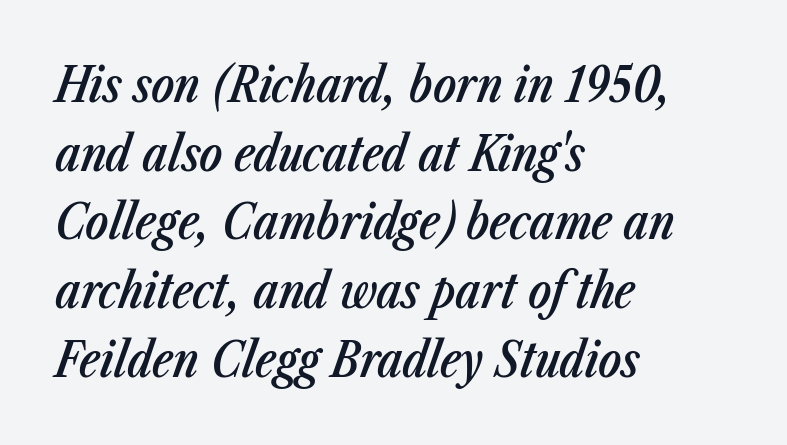
Q: Is the text bold? A: Semi-bold.
Q: Is the text italic (slanted)? A: Yes, it leans right by about 23 degrees.
Q: Is the text underlined? A: No.
Q: How is the paragraph aligned? A: Left-aligned.
Q: Is the spacing between letters normal or unusually wide? A: Normal.
Q: Is the spacing between lines tight, normal or loose? A: Normal.
Q: Width (condensed, normal, or wide)? A: Condensed.
Q: Stroke contrast? A: Low.
Q: x-height? A: Medium.
Q: Monospaced? A: No.
